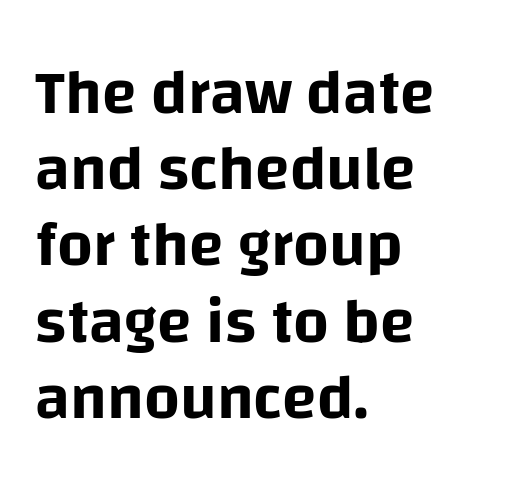
A typesetter would call this proportional, since set widths differ per character. The letterforms sit shoulder to shoulder at normal distance. Bare-footed words on every line. The typeface chosen for these lines omits serifs.
